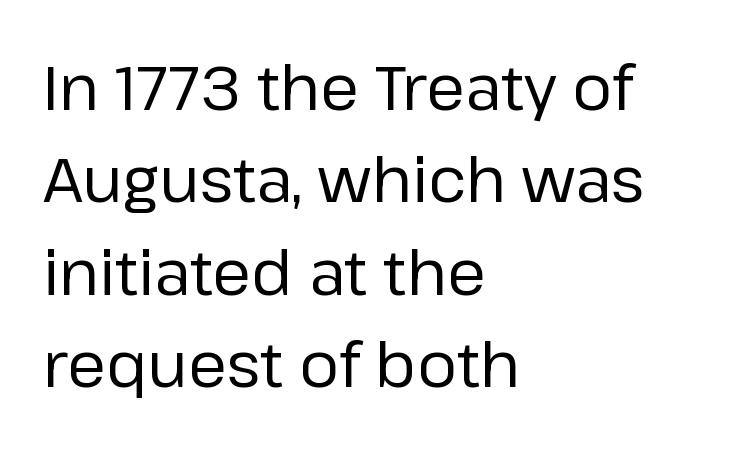
Q: Is the text bold? A: No.
Q: Is the text italic (slanted)? A: No, it is upright.
Q: Is the typeface a serif or a sans-serif typeface? A: Sans-serif.
Q: Is the text underlined? A: No.
Q: How is the paragraph aligned? A: Left-aligned.
Q: Is the spacing between letters normal or unusually wide? A: Normal.
Q: Is the spacing between lines tight, normal or loose? A: Normal.
Q: Width (condensed, normal, or wide)? A: Normal.
Q: Stroke contrast? A: Low.
Q: x-height? A: Medium.
Q: Monospaced? A: No.
